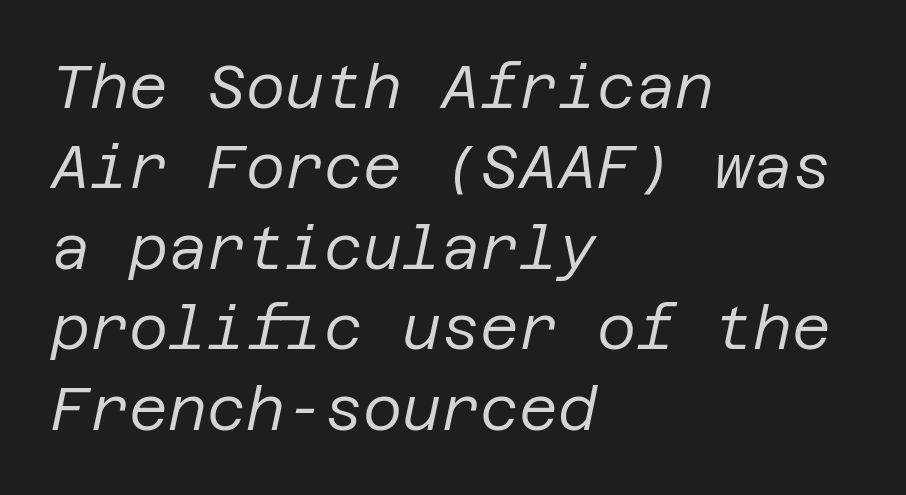
The image shows 60 px regular-weight type, italic (leaning right); set left-aligned, normal line spacing (1.34x), normal letter spacing, not underlined; low stroke contrast and a large x-height.
